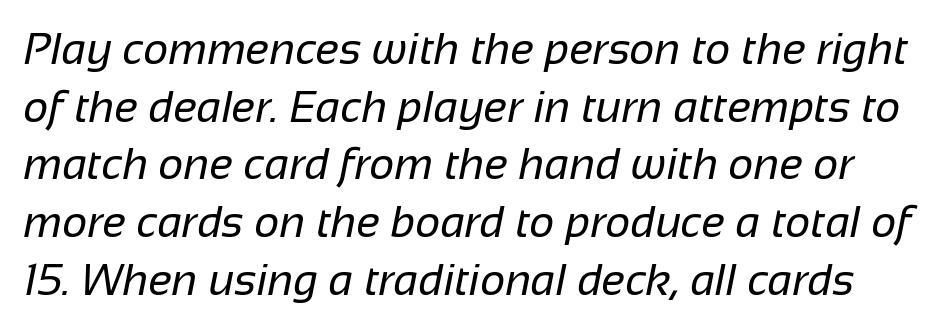
{"serif": "no", "bold": "no", "weight": "regular", "width": "normal", "stroke_contrast": "low", "x_height": "medium", "monospaced": "no", "underline": "no", "line_spacing": "normal", "line_spacing_ratio": 1.31, "letter_spacing": "normal", "letter_spacing_em": 0.0, "glyph_px": 44}
